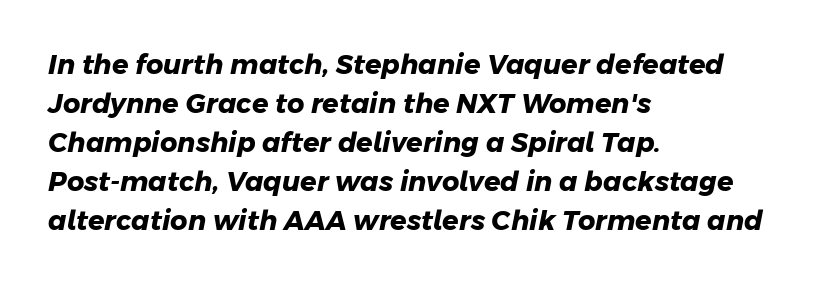
{"bold": "yes", "underline": "no", "align": "left", "line_spacing": "normal", "line_spacing_ratio": 1.44, "letter_spacing": "normal", "letter_spacing_em": 0.0, "glyph_px": 27}
